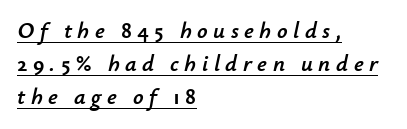
{"italic": "yes", "lean": "right", "slant_degrees": 12, "underline": "yes", "align": "left", "line_spacing": "normal", "line_spacing_ratio": 1.44, "letter_spacing": "wide", "letter_spacing_em": 0.24, "glyph_px": 23}
